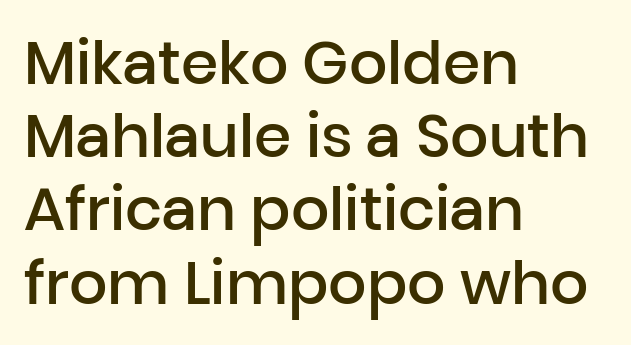
The image shows 60 px semibold sans-serif type, upright; set left-aligned, line spacing 1.22x, normal letter spacing, not underlined; low stroke contrast and a medium x-height.
